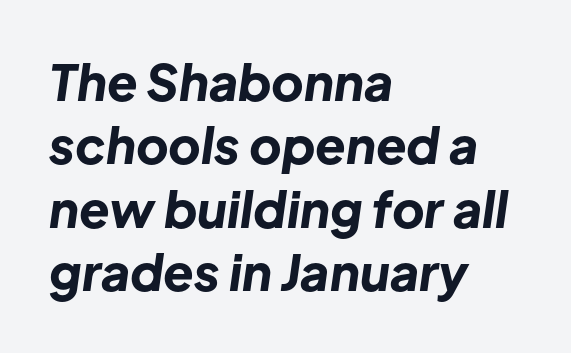
The image shows 50 px bold type, italic (leaning right); set left-aligned, normal line spacing (1.27x), normal letter spacing, not underlined; low stroke contrast and a medium x-height.
